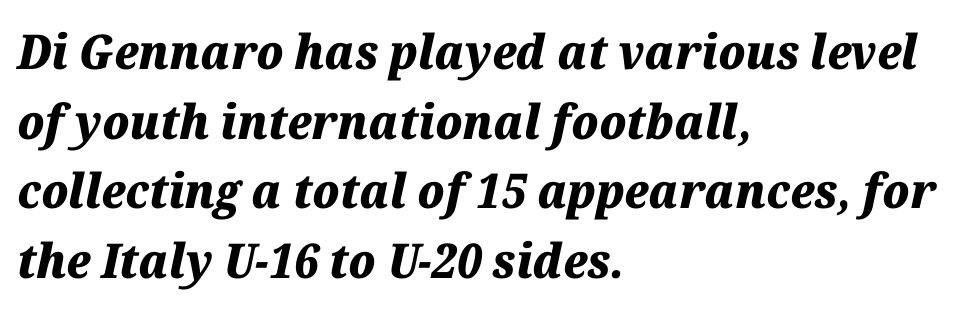
Each row of text sits above clean, open space. The rendering keeps characters at their native spacing. These lines were composed using italics. Which margin do the lines hug? The left one — the right edge is uneven.
